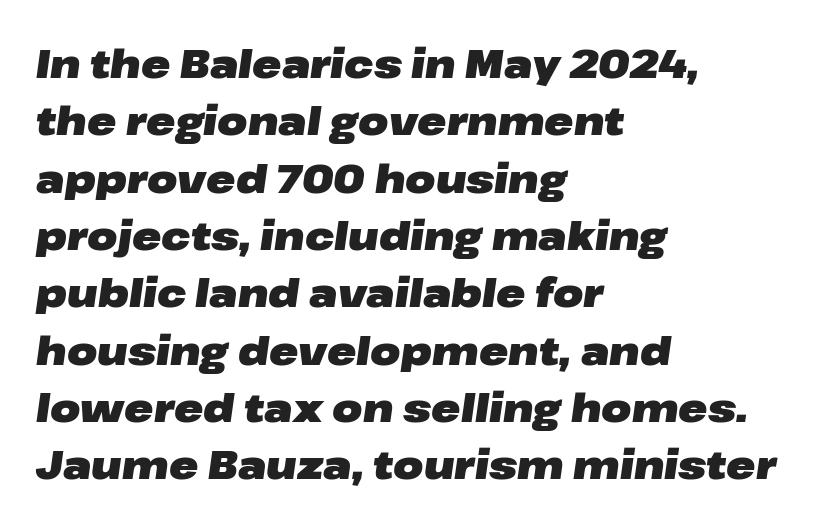
Is this a fixed-width face? No — the glyphs have proportional, varying widths. Students, observe: this is what conventionally led text looks like. Notice how the passage keeps a crisp vertical edge on the left only. Descenders hang freely into open space.
